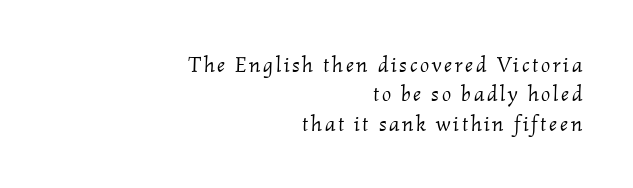
{"italic": "yes", "lean": "right", "slant_degrees": 2, "bold": "no", "underline": "no", "align": "right", "line_spacing": "normal", "line_spacing_ratio": 1.33, "glyph_px": 22}
